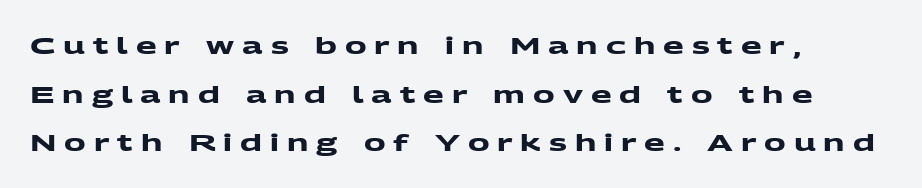
{"bold": "yes", "underline": "no", "align": "left", "line_spacing": "loose", "line_spacing_ratio": 2.03, "letter_spacing": "wide", "letter_spacing_em": 0.33, "glyph_px": 24}
